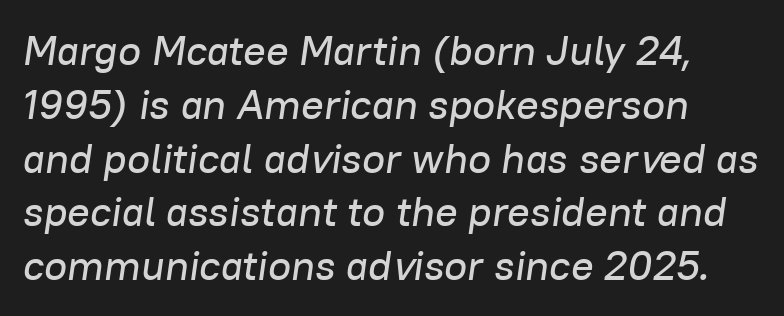
{"italic": "yes", "lean": "right", "slant_degrees": 8, "width": "normal", "stroke_contrast": "low", "x_height": "medium", "monospaced": "no", "underline": "no", "line_spacing": "normal", "line_spacing_ratio": 1.28, "letter_spacing": "normal", "letter_spacing_em": 0.0, "glyph_px": 42}
